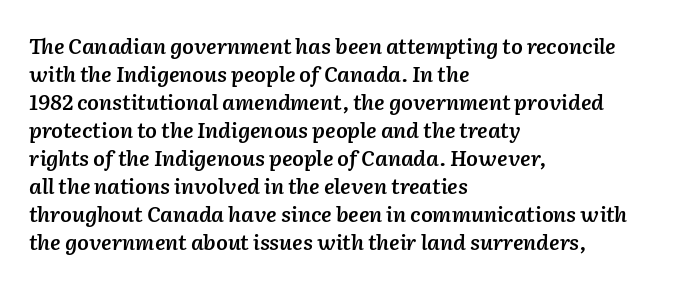
Q: Is the text bold? A: Semi-bold.
Q: Is the text italic (slanted)? A: Yes, it leans right by about 2 degrees.
Q: Is the text underlined? A: No.
Q: How is the paragraph aligned? A: Left-aligned.
Q: Is the spacing between letters normal or unusually wide? A: Normal.
Q: Is the spacing between lines tight, normal or loose? A: Normal.
